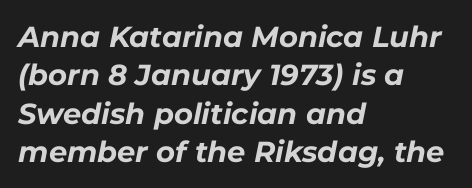
{"italic": "yes", "lean": "right", "slant_degrees": 11, "bold": "yes", "weight": "bold", "width": "normal", "stroke_contrast": "low", "x_height": "medium", "monospaced": "no", "underline": "no", "align": "left", "line_spacing": "normal", "line_spacing_ratio": 1.32, "letter_spacing": "normal", "letter_spacing_em": 0.0, "glyph_px": 29}
